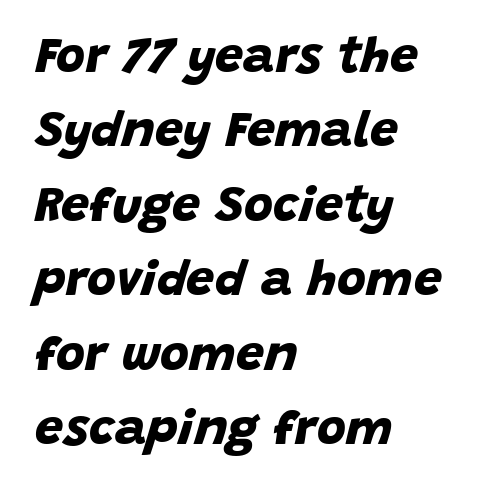
The image shows 50 px bold sans-serif type; set left-aligned, normal line spacing (1.49x), normal letter spacing, not underlined; low stroke contrast and a large x-height.
